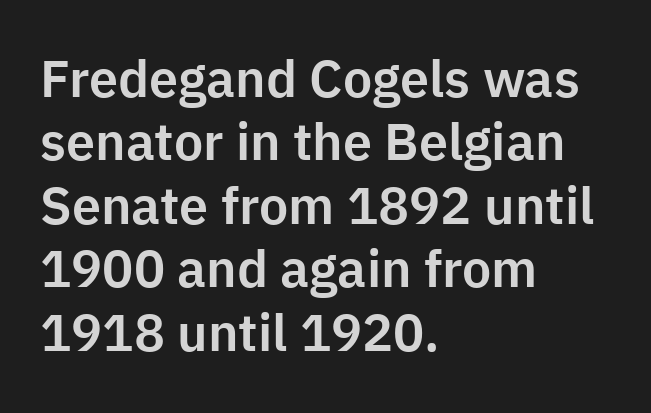
The setting favours the left margin, as ordinary paragraphs usually do. This rendering employs a face without finishing strokes, i.e., a sans-serif. Inter-character spacing is left at the font's built-in metrics. No word sits above an underline.
